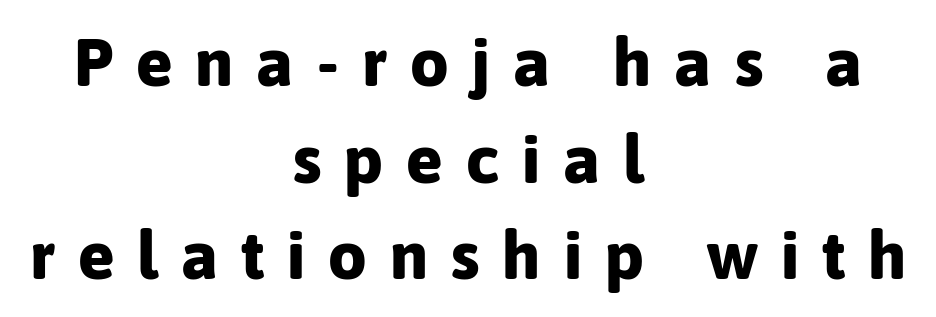
Q: Is the text bold? A: Yes.
Q: Is the text italic (slanted)? A: No, it is upright.
Q: Is the typeface a serif or a sans-serif typeface? A: Sans-serif.
Q: Is the text underlined? A: No.
Q: How is the paragraph aligned? A: Centered.
Q: Is the spacing between letters normal or unusually wide? A: Unusually wide.
Q: Is the spacing between lines tight, normal or loose? A: Normal.
Q: Width (condensed, normal, or wide)? A: Normal.
Q: Stroke contrast? A: Low.
Q: x-height? A: Medium.
Q: Monospaced? A: No.
